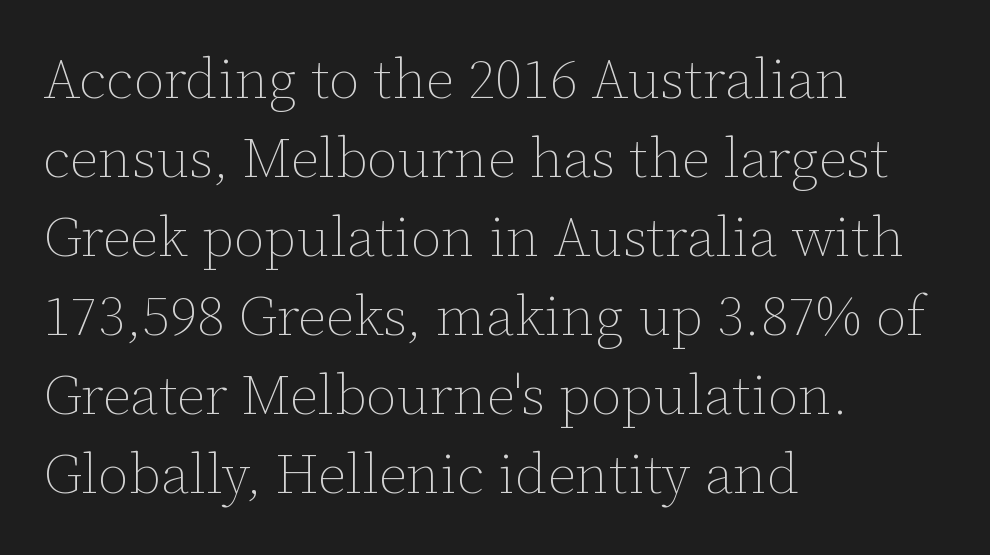
The image shows 56 px thin type, upright; set left-aligned, normal line spacing (1.41x), normal letter spacing, not underlined; low stroke contrast and a medium x-height.
